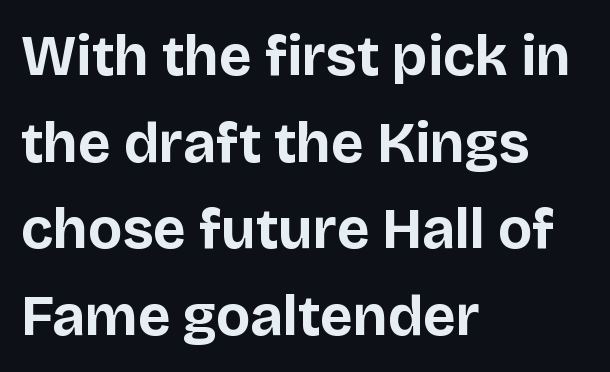
Q: Is the text bold? A: Yes.
Q: Is the text italic (slanted)? A: No, it is upright.
Q: Is the typeface a serif or a sans-serif typeface? A: Sans-serif.
Q: Is the text underlined? A: No.
Q: How is the paragraph aligned? A: Left-aligned.
Q: Is the spacing between letters normal or unusually wide? A: Normal.
Q: Is the spacing between lines tight, normal or loose? A: Normal.
Q: Width (condensed, normal, or wide)? A: Normal.
Q: Stroke contrast? A: Low.
Q: x-height? A: Large.
Q: Monospaced? A: No.
